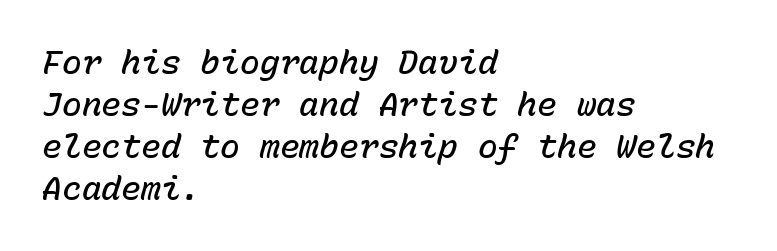
Q: Is the text bold? A: Semi-bold.
Q: Is the text italic (slanted)? A: Yes, it leans right by about 15 degrees.
Q: Is the text underlined? A: No.
Q: How is the paragraph aligned? A: Left-aligned.
Q: Is the spacing between letters normal or unusually wide? A: Normal.
Q: Is the spacing between lines tight, normal or loose? A: Normal.
Q: Width (condensed, normal, or wide)? A: Normal.
Q: Stroke contrast? A: Low.
Q: x-height? A: Medium.
Q: Monospaced? A: Yes.
